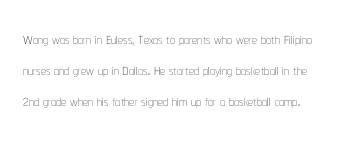
Q: Is the text bold? A: No.
Q: Is the text italic (slanted)? A: No, it is upright.
Q: Is the text underlined? A: No.
Q: How is the paragraph aligned? A: Left-aligned.
Q: Is the spacing between letters normal or unusually wide? A: Normal.
Q: Is the spacing between lines tight, normal or loose? A: Normal.
